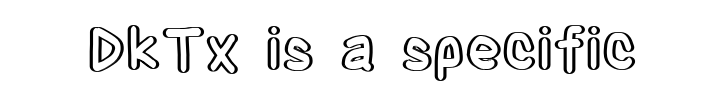
The image shows 57 px condensed type, upright; set normal letter spacing, not underlined; a large x-height.
